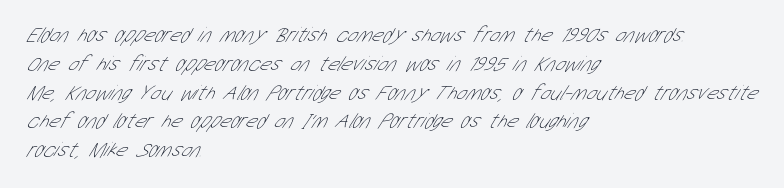
{"bold": "no", "underline": "no", "align": "left", "line_spacing": "normal", "line_spacing_ratio": 1.37, "letter_spacing": "normal", "letter_spacing_em": 0.0, "glyph_px": 21}
